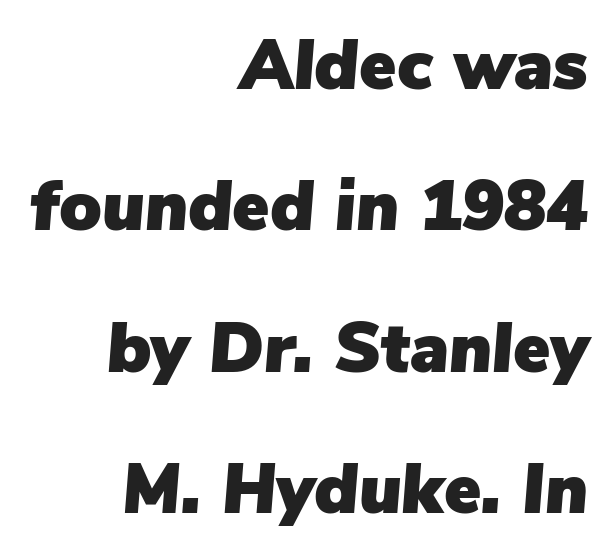
The image shows 70 px text type, italic (leaning right); set right-aligned, loose line spacing (2.02x), normal letter spacing, not underlined; low stroke contrast and a medium x-height.
